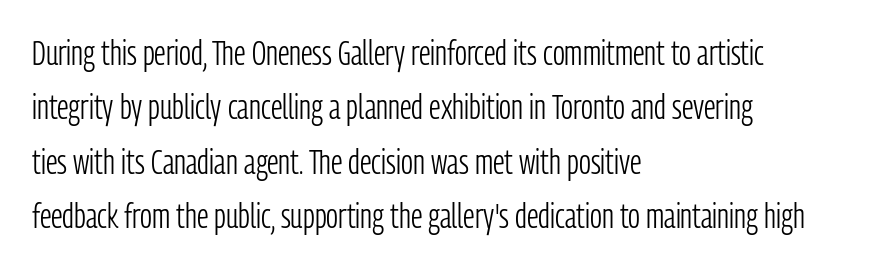
{"serif": "no", "italic": "no", "bold": "no", "weight": "light", "width": "condensed", "stroke_contrast": "low", "x_height": "medium", "monospaced": "no", "underline": "no", "align": "left", "line_spacing": "normal", "line_spacing_ratio": 1.6, "letter_spacing": "normal", "letter_spacing_em": 0.0, "glyph_px": 34}
